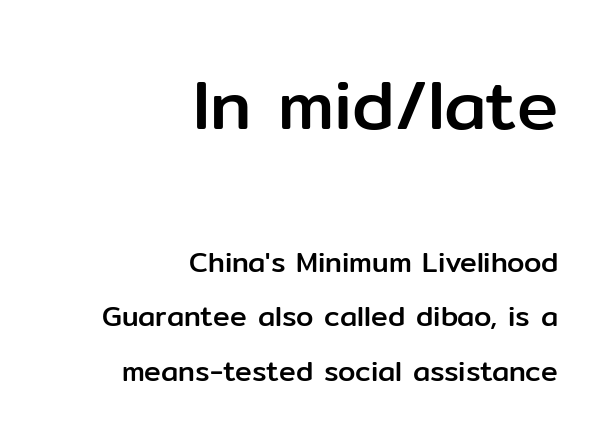
Character size in the leading block exceeds that of the trailing block. Italic: no, the glyphs are upright roman. Between one letter and the next there's only the usual sliver of space. Horizontal bands of white between lines are thick stripes. Nobody drew a line under any word here. The paragraph has a hard right edge and a soft left edge.
